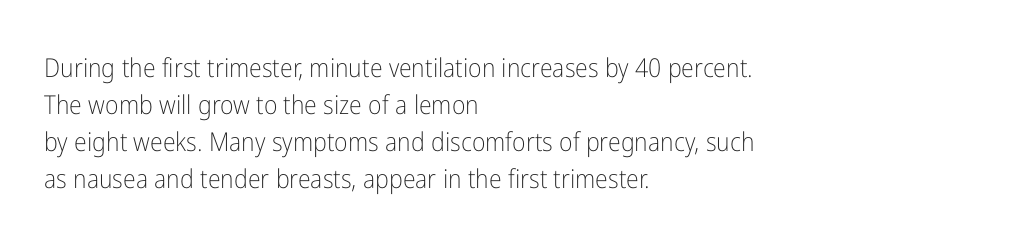
{"italic": "no", "bold": "no", "underline": "no", "align": "left", "line_spacing": "normal", "line_spacing_ratio": 1.42, "letter_spacing": "normal", "letter_spacing_em": 0.0, "glyph_px": 26}
